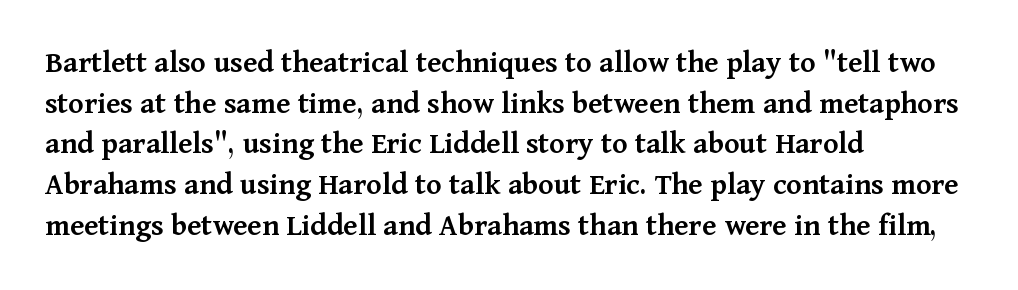
The image shows 32 px semibold serif type, upright; set left-aligned, normal line spacing (1.27x), normal letter spacing, not underlined; medium stroke contrast and a medium x-height.
